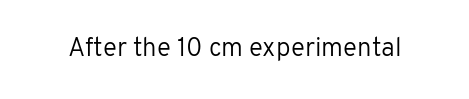
The image shows 26 px text type, upright; set normal letter spacing, not underlined.
